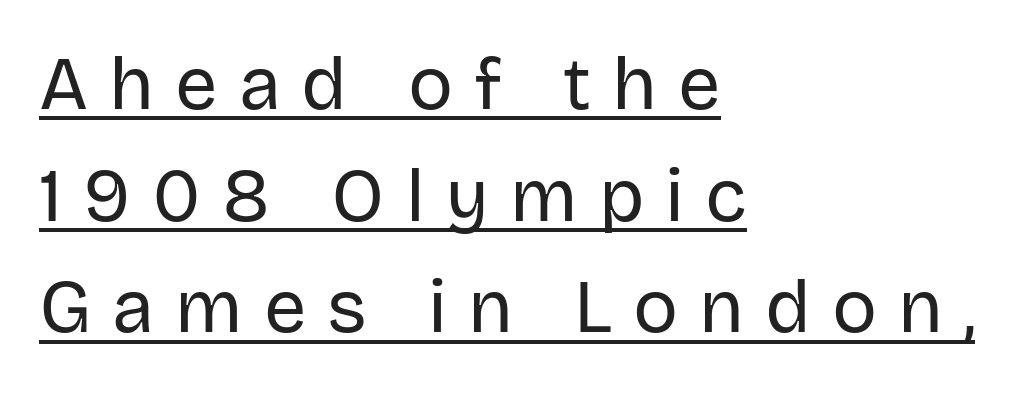
{"serif": "no", "italic": "no", "bold": "no", "weight": "regular", "width": "normal", "stroke_contrast": "low", "x_height": "large", "monospaced": "no", "underline": "yes", "align": "left", "line_spacing": "normal", "line_spacing_ratio": 1.49, "letter_spacing": "wide", "letter_spacing_em": 0.28, "glyph_px": 75}
